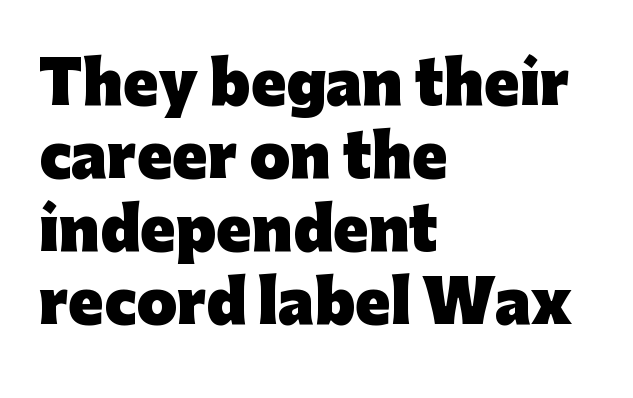
Q: Is the text bold? A: Yes.
Q: Is the text italic (slanted)? A: No, it is upright.
Q: Is the typeface a serif or a sans-serif typeface? A: Sans-serif.
Q: Is the text underlined? A: No.
Q: How is the paragraph aligned? A: Left-aligned.
Q: Is the spacing between letters normal or unusually wide? A: Normal.
Q: Is the spacing between lines tight, normal or loose? A: Normal.
Q: Width (condensed, normal, or wide)? A: Normal.
Q: Stroke contrast? A: Low.
Q: x-height? A: Medium.
Q: Monospaced? A: No.
